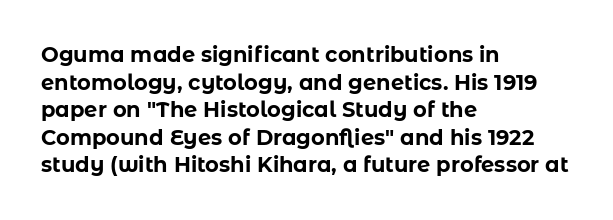
{"italic": "no", "bold": "yes", "underline": "no", "align": "left", "line_spacing": "normal", "line_spacing_ratio": 1.31, "letter_spacing": "normal", "letter_spacing_em": 0.0, "glyph_px": 21}
